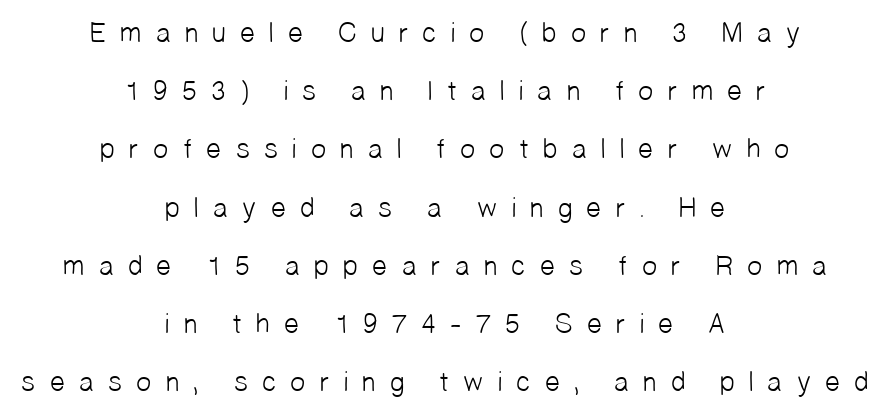
Notice the wide empty band between every row — that's loose leading. Observe the wide spacing: letters keep a clear distance from each other. Horizontally, the lines are justified to the midpoint only. Nothing sits at the stroke ends, so this counts as sans-serif. Each letter keeps its own natural width here, so spacing adapts to shape.
